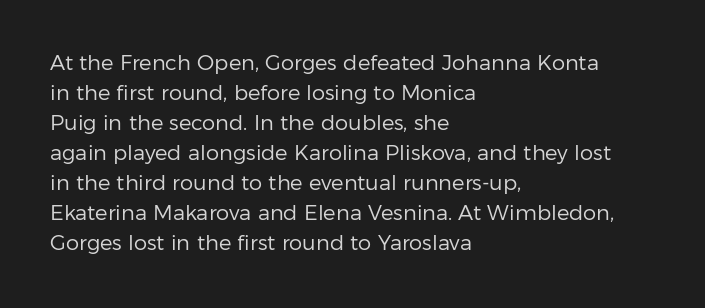
The image shows 21 px text type, upright; set left-aligned, normal line spacing (1.43x), normal letter spacing, not underlined.
